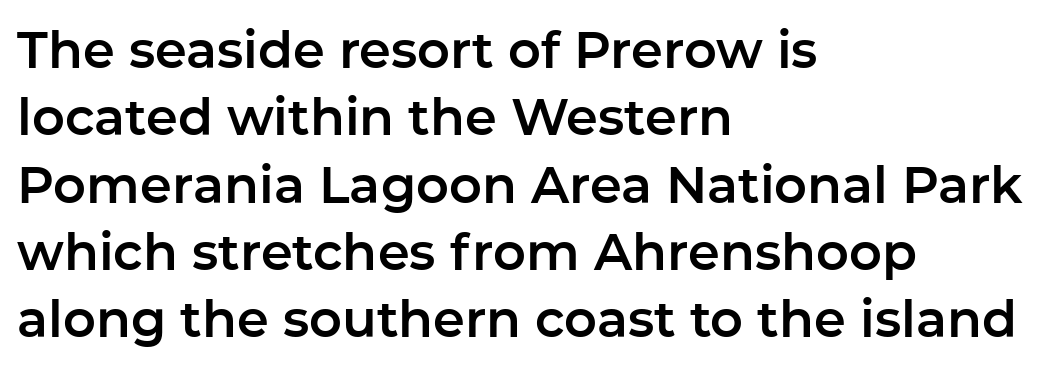
Q: Is the text italic (slanted)? A: No, it is upright.
Q: Is the typeface a serif or a sans-serif typeface? A: Sans-serif.
Q: Is the text underlined? A: No.
Q: How is the paragraph aligned? A: Left-aligned.
Q: Is the spacing between letters normal or unusually wide? A: Normal.
Q: Is the spacing between lines tight, normal or loose? A: Normal.
Q: Width (condensed, normal, or wide)? A: Normal.
Q: Stroke contrast? A: Low.
Q: x-height? A: Medium.
Q: Monospaced? A: No.
